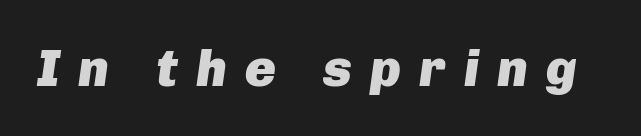
The image shows 52 px heavy type, italic (leaning right); set unusually wide letter spacing (+0.35 em), not underlined; low stroke contrast and a medium x-height.
